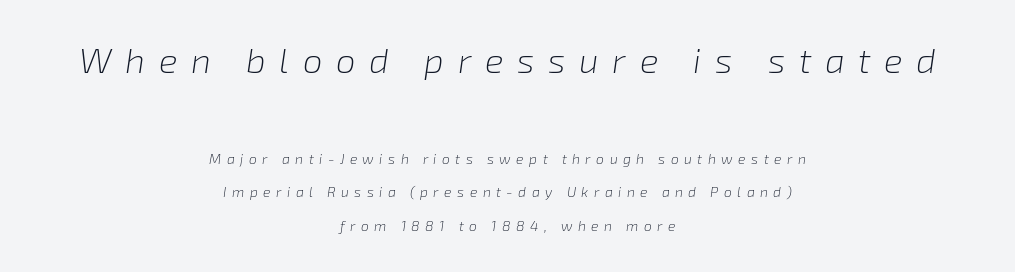
Ink coverage per letter is moderate at most. You could only call the tracking loose — the letters float apart. A typesetter would call this proportional, since set widths differ per character. If you folded the block vertically in half, each line would mirror itself in length.
